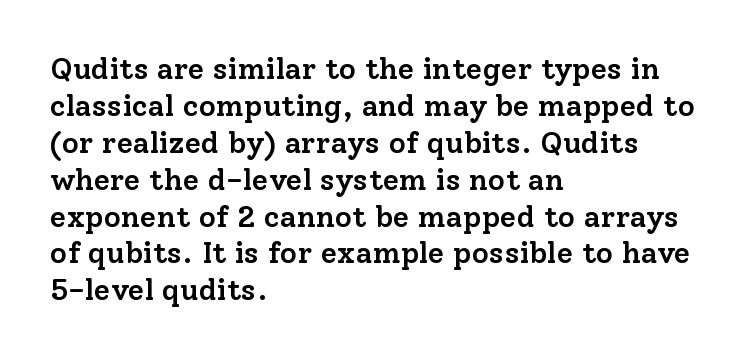
Q: Is the text bold? A: Semi-bold.
Q: Is the text italic (slanted)? A: No, it is upright.
Q: Is the typeface a serif or a sans-serif typeface? A: Serif.
Q: Is the text underlined? A: No.
Q: How is the paragraph aligned? A: Left-aligned.
Q: Is the spacing between letters normal or unusually wide? A: Normal.
Q: Width (condensed, normal, or wide)? A: Normal.
Q: Stroke contrast? A: Low.
Q: x-height? A: Medium.
Q: Monospaced? A: No.
